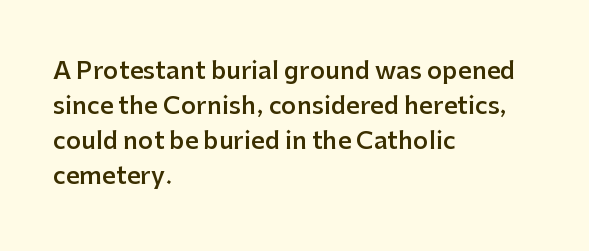
Q: Is the text bold? A: Semi-bold.
Q: Is the text italic (slanted)? A: No, it is upright.
Q: Is the text underlined? A: No.
Q: How is the paragraph aligned? A: Left-aligned.
Q: Is the spacing between letters normal or unusually wide? A: Normal.
Q: Is the spacing between lines tight, normal or loose? A: Normal.
